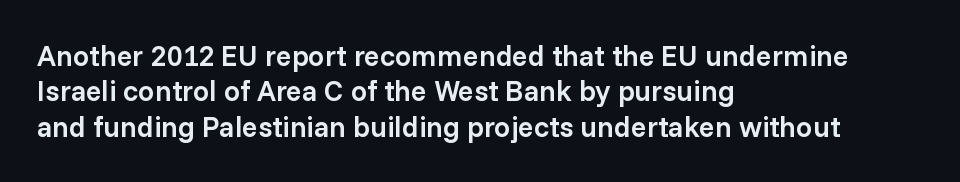
Q: Is the text bold? A: Semi-bold.
Q: Is the text italic (slanted)? A: No, it is upright.
Q: Is the typeface a serif or a sans-serif typeface? A: Sans-serif.
Q: Is the text underlined? A: No.
Q: How is the paragraph aligned? A: Left-aligned.
Q: Is the spacing between letters normal or unusually wide? A: Normal.
Q: Width (condensed, normal, or wide)? A: Normal.
Q: Stroke contrast? A: Low.
Q: x-height? A: Medium.
Q: Monospaced? A: No.
